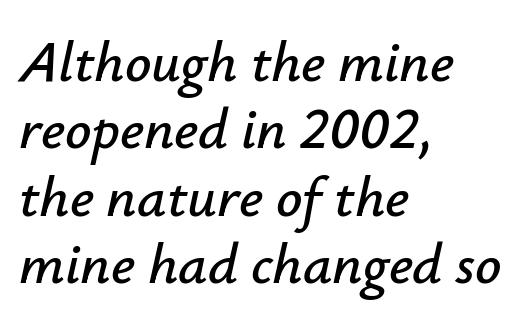
Q: Is the text italic (slanted)? A: Yes, it leans right by about 12 degrees.
Q: Is the text underlined? A: No.
Q: How is the paragraph aligned? A: Left-aligned.
Q: Is the spacing between letters normal or unusually wide? A: Normal.
Q: Width (condensed, normal, or wide)? A: Normal.
Q: Stroke contrast? A: Low.
Q: x-height? A: Small.
Q: Monospaced? A: No.
